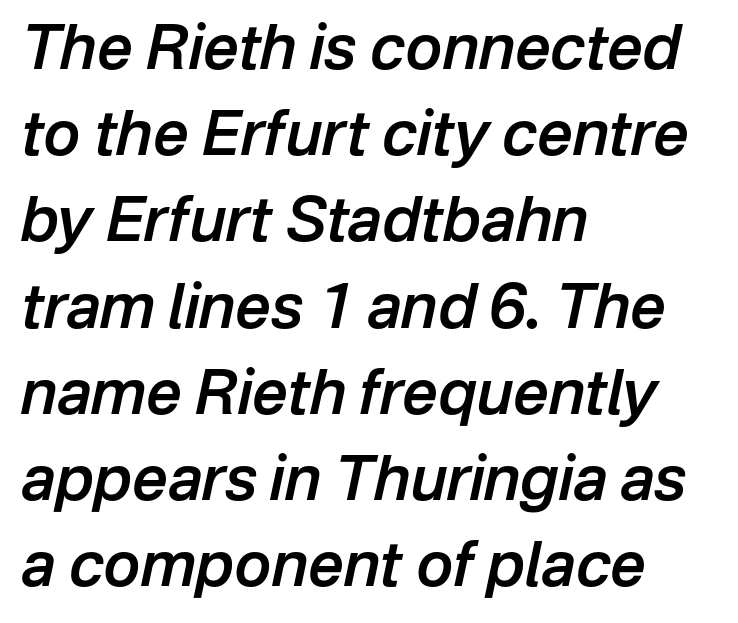
Q: Is the text bold? A: Semi-bold.
Q: Is the text italic (slanted)? A: Yes, it leans right by about 12 degrees.
Q: Is the text underlined? A: No.
Q: How is the paragraph aligned? A: Left-aligned.
Q: Is the spacing between letters normal or unusually wide? A: Normal.
Q: Is the spacing between lines tight, normal or loose? A: Normal.
Q: Width (condensed, normal, or wide)? A: Normal.
Q: Stroke contrast? A: Low.
Q: x-height? A: Medium.
Q: Monospaced? A: No.
